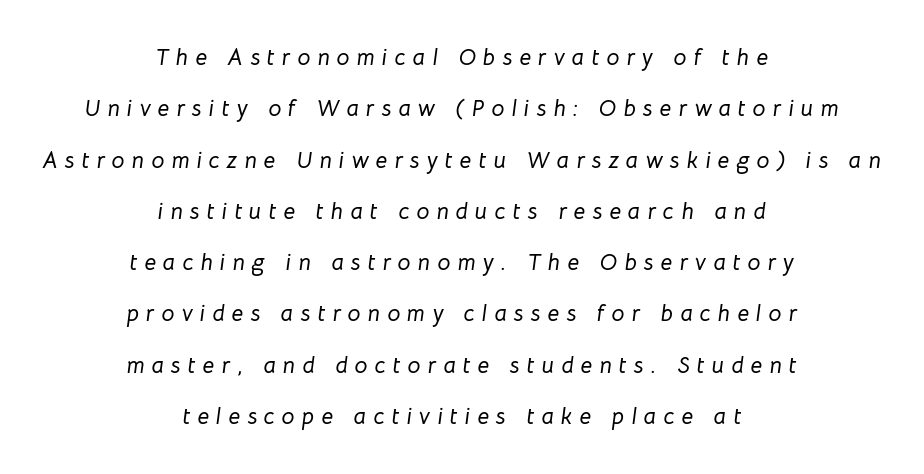
Q: Is the text italic (slanted)? A: Yes, it leans right by about 8 degrees.
Q: Is the text underlined? A: No.
Q: How is the paragraph aligned? A: Centered.
Q: Is the spacing between letters normal or unusually wide? A: Unusually wide.
Q: Is the spacing between lines tight, normal or loose? A: Loose.
